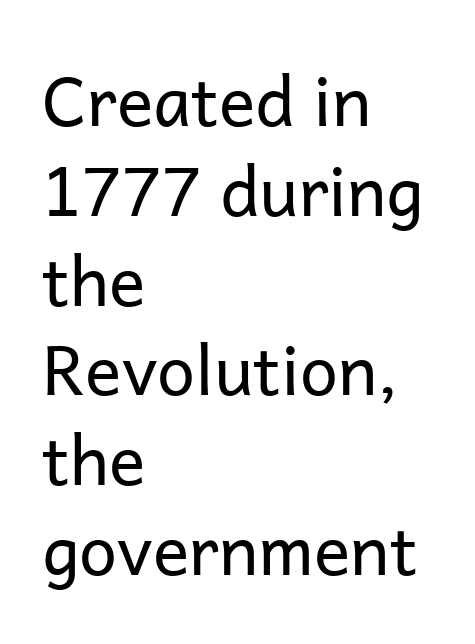
Q: Is the text bold? A: No.
Q: Is the text italic (slanted)? A: No, it is upright.
Q: Is the typeface a serif or a sans-serif typeface? A: Sans-serif.
Q: Is the text underlined? A: No.
Q: How is the paragraph aligned? A: Left-aligned.
Q: Is the spacing between letters normal or unusually wide? A: Normal.
Q: Is the spacing between lines tight, normal or loose? A: Normal.
Q: Width (condensed, normal, or wide)? A: Normal.
Q: Stroke contrast? A: Low.
Q: x-height? A: Medium.
Q: Monospaced? A: No.
